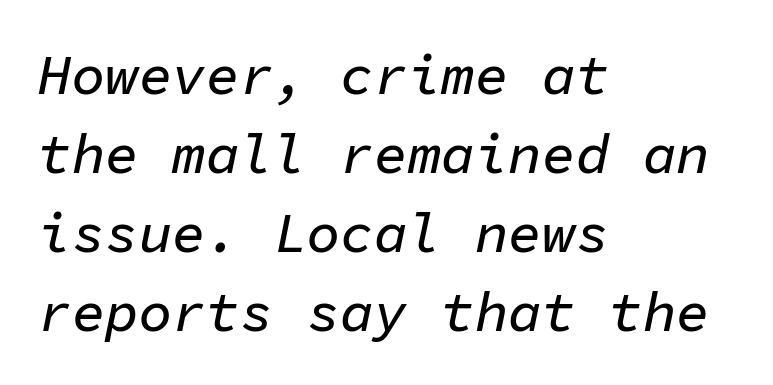
Yep, that's italic — everything's leaning. Each letter, wide or thin by design, is forced into the same width here. The text block is weighted toward the left margin, trailing off unevenly rightward. Each row of text sits above clean, open space. Honestly, the row spacing looks completely unremarkable.
